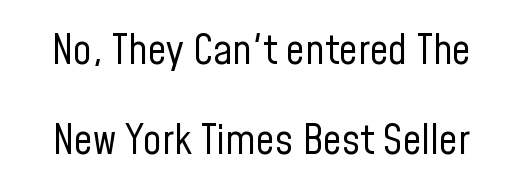
The text was rendered using a sans face with plain stroke endings. You could fit nearly another row in the gap between these rows. Every stem runs plumb, perpendicular to the baseline. Varying glyph widths throughout — classic text-font behaviour. Observe the ordinary spacing: letters are neighbours, not strangers.
